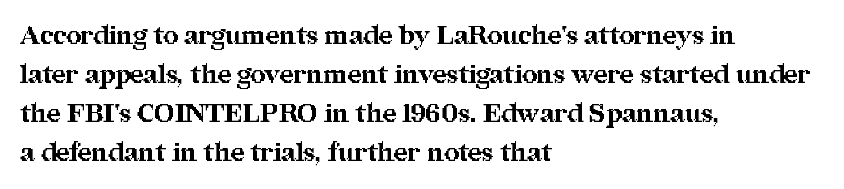
Q: Is the text bold? A: Yes.
Q: Is the text italic (slanted)? A: No, it is upright.
Q: Is the text underlined? A: No.
Q: How is the paragraph aligned? A: Left-aligned.
Q: Is the spacing between letters normal or unusually wide? A: Normal.
Q: Is the spacing between lines tight, normal or loose? A: Normal.
